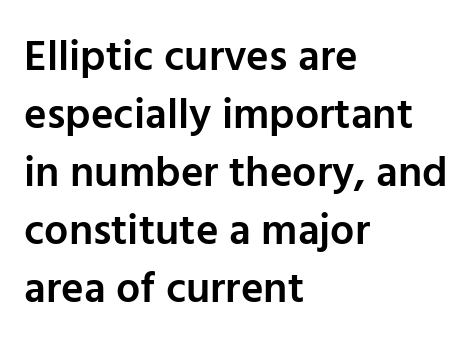
Vertically, the passage feels balanced, rows spaced as you'd expect. What weight is shown? A semibold, between regular and bold. Style check: upright. Every row of glyphs begins at an identical x-position on the left. Think of a printed novel: that variable character pitch is what you see here. There is no visible air inserted between adjacent glyphs.
